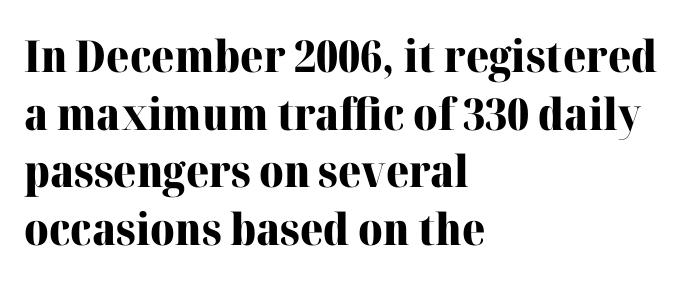
The image shows 44 px heavy serif type, upright; set left-aligned, normal line spacing (1.31x), normal letter spacing, not underlined; high stroke contrast and a medium x-height.
